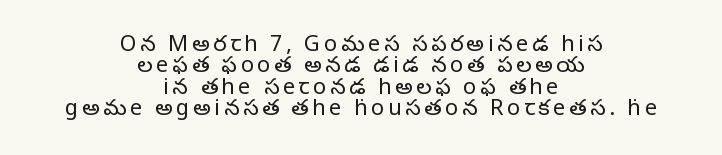
{"italic": "no", "bold": "no", "underline": "no", "align": "center", "line_spacing": "tight", "line_spacing_ratio": 0.97, "glyph_px": 22}
